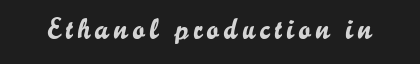
Bare-footed words on every line. Unlike a traditional serif, this face leaves its strokes unadorned. Proportional: the letters do not fall into vertical columns.
